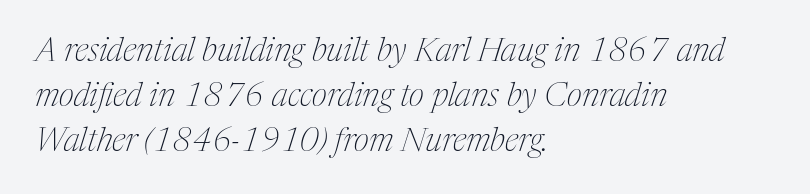
The image shows 33 px thin, condensed serif type, italic (leaning right); set left-aligned, normal line spacing (1.36x), normal letter spacing, not underlined; medium stroke contrast and a medium x-height.
